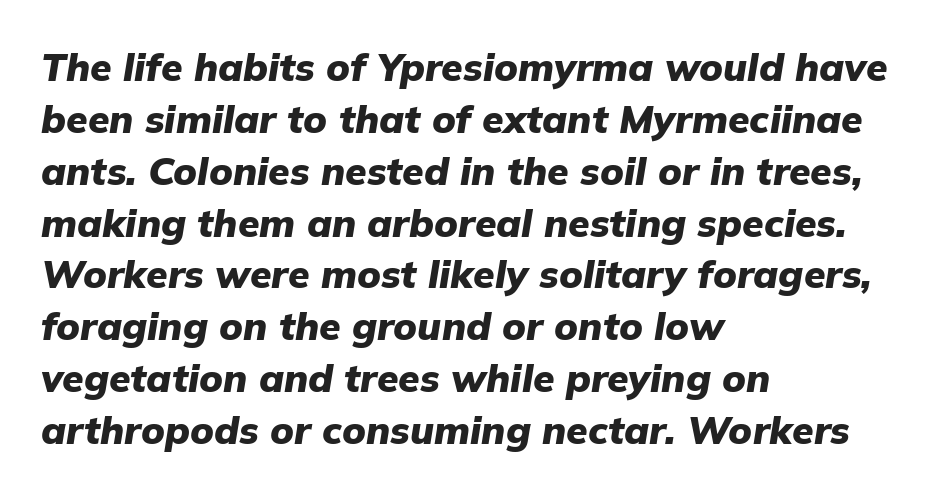
{"italic": "yes", "lean": "right", "slant_degrees": 9, "bold": "yes", "weight": "heavy", "width": "normal", "stroke_contrast": "low", "x_height": "medium", "monospaced": "no", "underline": "no", "align": "left", "line_spacing": "normal", "line_spacing_ratio": 1.33, "letter_spacing": "normal", "letter_spacing_em": 0.0, "glyph_px": 39}
